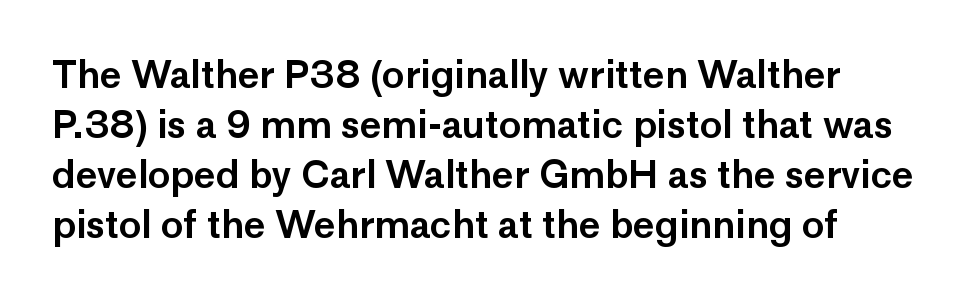
Q: Is the text italic (slanted)? A: No, it is upright.
Q: Is the typeface a serif or a sans-serif typeface? A: Sans-serif.
Q: Is the text underlined? A: No.
Q: Is the spacing between letters normal or unusually wide? A: Normal.
Q: Is the spacing between lines tight, normal or loose? A: Normal.
Q: Width (condensed, normal, or wide)? A: Normal.
Q: Stroke contrast? A: Low.
Q: x-height? A: Medium.
Q: Monospaced? A: No.
